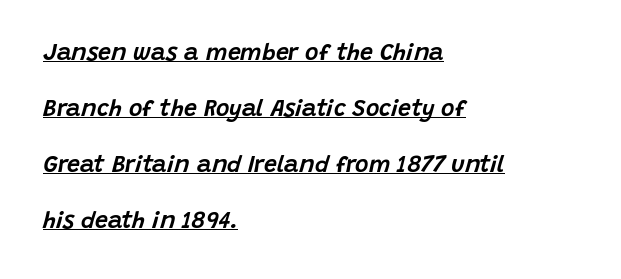
The image shows 23 px text type, italic (leaning right); set left-aligned, loose line spacing (2.44x), normal letter spacing, underlined.
